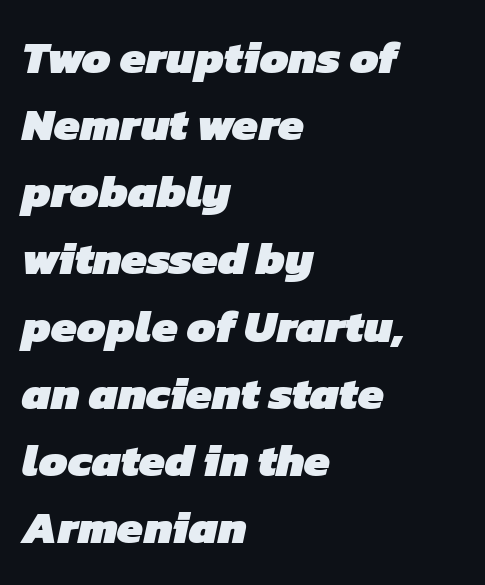
Q: Is the text bold? A: Yes.
Q: Is the typeface a serif or a sans-serif typeface? A: Sans-serif.
Q: Is the text underlined? A: No.
Q: How is the paragraph aligned? A: Left-aligned.
Q: Is the spacing between letters normal or unusually wide? A: Normal.
Q: Is the spacing between lines tight, normal or loose? A: Normal.
Q: Width (condensed, normal, or wide)? A: Normal.
Q: Stroke contrast? A: Low.
Q: x-height? A: Medium.
Q: Monospaced? A: No.
